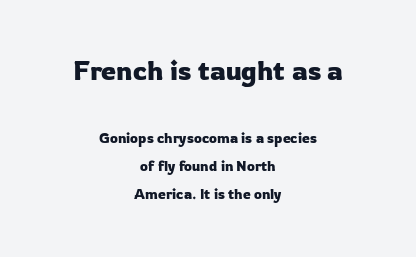
Q: Is the text italic (slanted)? A: No, it is upright.
Q: Is the text underlined? A: No.
Q: How is the paragraph aligned? A: Centered.
Q: Is the spacing between letters normal or unusually wide? A: Normal.
Q: Is the spacing between lines tight, normal or loose? A: Loose.
Q: Which block of text is set in a larger size, the first (top) or the second (bottom)? A: The first (top) one.
